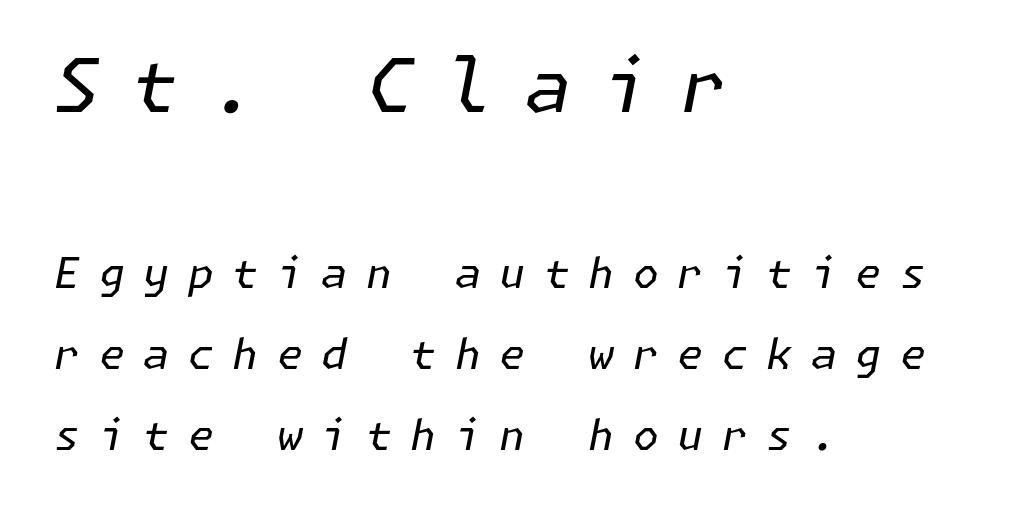
Q: Is the text bold? A: No.
Q: Is the text italic (slanted)? A: Yes, it leans right by about 11 degrees.
Q: Is the text underlined? A: No.
Q: How is the paragraph aligned? A: Left-aligned.
Q: Is the spacing between letters normal or unusually wide? A: Unusually wide.
Q: Is the spacing between lines tight, normal or loose? A: Loose.
Q: Which block of text is set in a larger size, the first (top) or the second (bottom)? A: The first (top) one.
Q: Width (condensed, normal, or wide)? A: Normal.
Q: Stroke contrast? A: Low.
Q: x-height? A: Medium.
